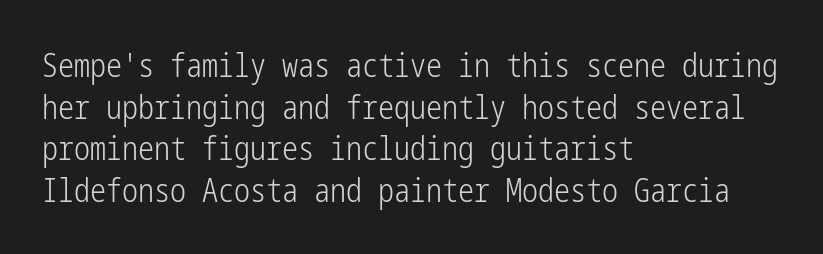
The image shows 32 px light, condensed sans-serif type, upright; set left-aligned, normal line spacing (1.3x), normal letter spacing, not underlined; low stroke contrast and a medium x-height.
